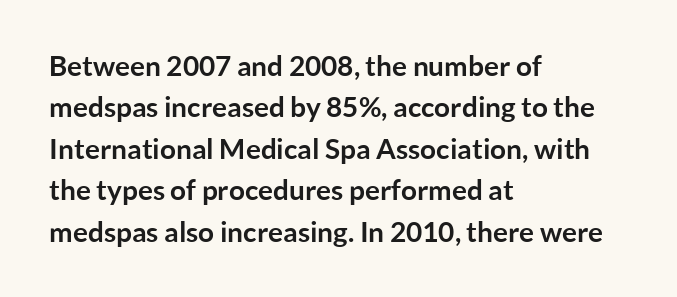
The specimen omits any rule beneath the text block's lines. Every stem runs plumb, perpendicular to the baseline. Typesetter's note: full bold, strokes at maximum text heaviness. Short and long lines alike share a common starting point at left. Default kerning and tracking; the words read as compact shapes.
